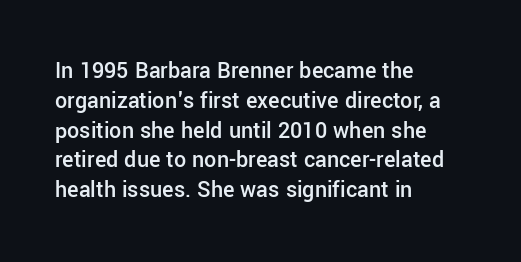
Q: Is the text bold? A: Semi-bold.
Q: Is the text italic (slanted)? A: No, it is upright.
Q: Is the text underlined? A: No.
Q: How is the paragraph aligned? A: Left-aligned.
Q: Is the spacing between letters normal or unusually wide? A: Normal.
